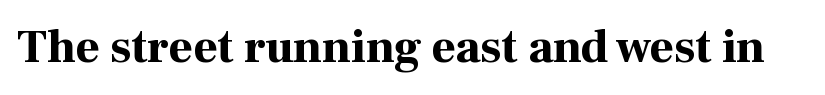
Q: Is the text bold? A: Yes.
Q: Is the text italic (slanted)? A: No, it is upright.
Q: Is the typeface a serif or a sans-serif typeface? A: Serif.
Q: Is the text underlined? A: No.
Q: Is the spacing between letters normal or unusually wide? A: Normal.
Q: Width (condensed, normal, or wide)? A: Normal.
Q: Stroke contrast? A: High.
Q: x-height? A: Medium.
Q: Monospaced? A: No.
